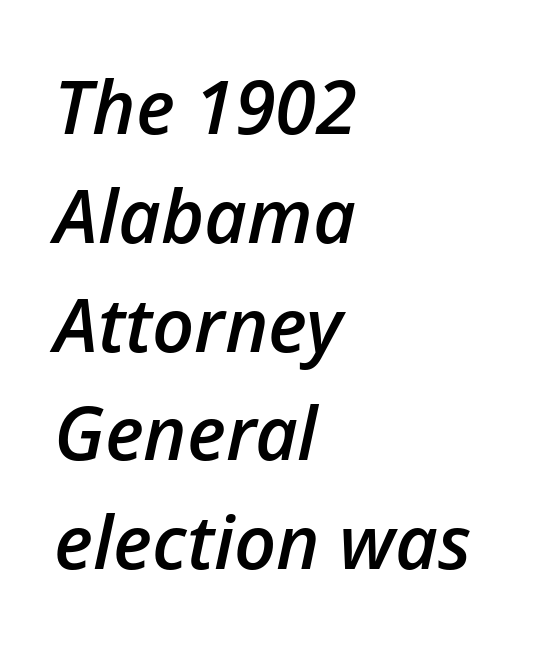
Q: Is the text bold? A: Semi-bold.
Q: Is the text italic (slanted)? A: Yes, it leans right by about 12 degrees.
Q: Is the text underlined? A: No.
Q: How is the paragraph aligned? A: Left-aligned.
Q: Is the spacing between letters normal or unusually wide? A: Normal.
Q: Is the spacing between lines tight, normal or loose? A: Normal.
Q: Width (condensed, normal, or wide)? A: Normal.
Q: Stroke contrast? A: Low.
Q: x-height? A: Medium.
Q: Monospaced? A: No.
